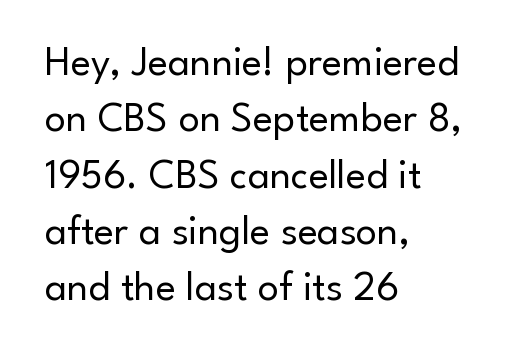
The image shows 42 px regular-weight sans-serif type, upright; set left-aligned, normal line spacing (1.34x), normal letter spacing, not underlined; low stroke contrast and a small x-height.
